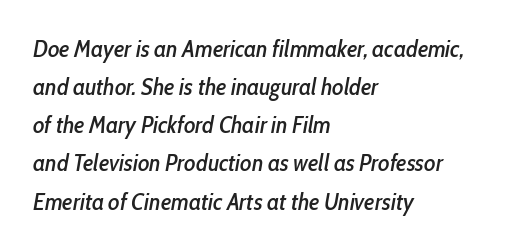
The image shows 24 px text type, italic (leaning right); set left-aligned, normal line spacing (1.59x), normal letter spacing, not underlined.
